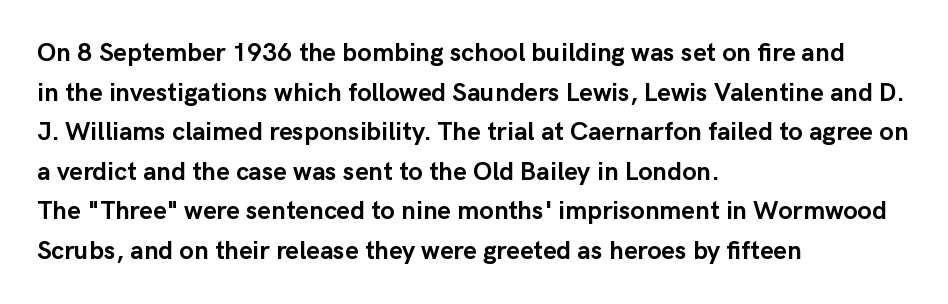
The image shows 26 px bold type, upright; set left-aligned, normal line spacing (1.52x), normal letter spacing, not underlined.
